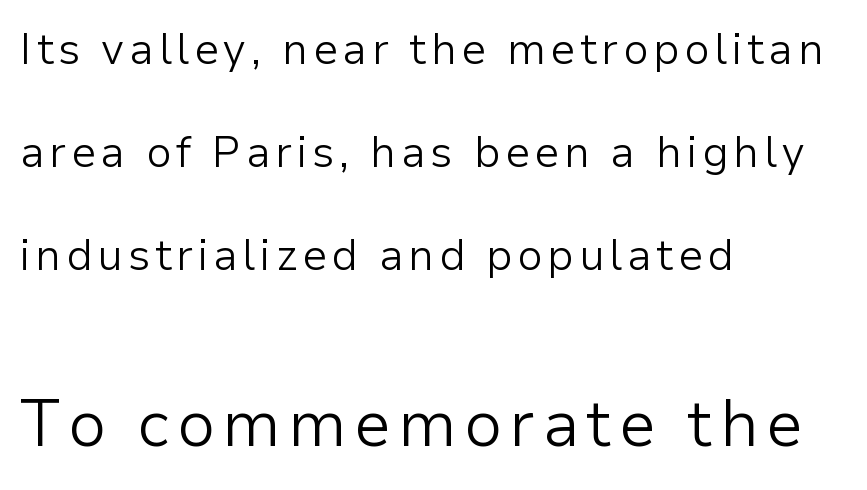
Check where the strokes stop: nothing finishes them off — pure sans. The block sitting lower on the canvas is the one with enlarged characters. Teacher's note: observe the even left margin — that is flush-left alignment. Letters have the restrained weight of plain body copy at most.
